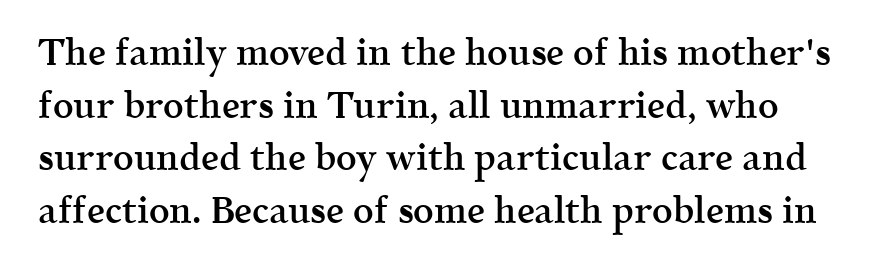
Proportional: the letters do not fall into vertical columns. Nobody drew a line under any word here. Notice the strokes are somewhat thickened but not fully heavy: this is a semibold. Every stem runs plumb, perpendicular to the baseline. Caption: standard tracking, unaltered.
